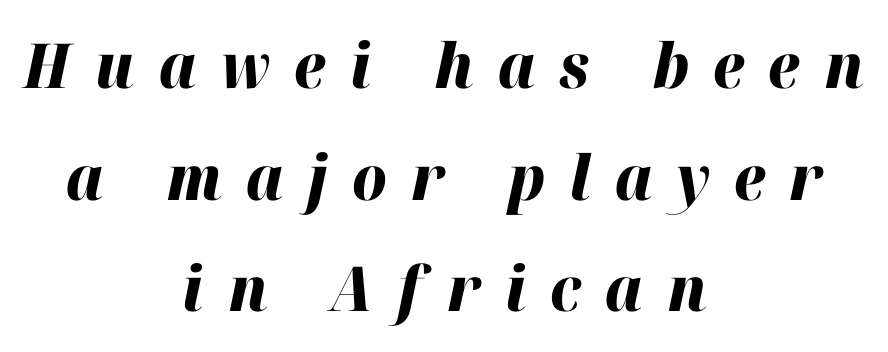
{"italic": "yes", "lean": "right", "slant_degrees": 12, "bold": "yes", "weight": "heavy", "width": "normal", "stroke_contrast": "high", "x_height": "medium", "monospaced": "no", "underline": "no", "align": "center", "line_spacing_ratio": 1.8, "letter_spacing": "wide", "letter_spacing_em": 0.39, "glyph_px": 62}
